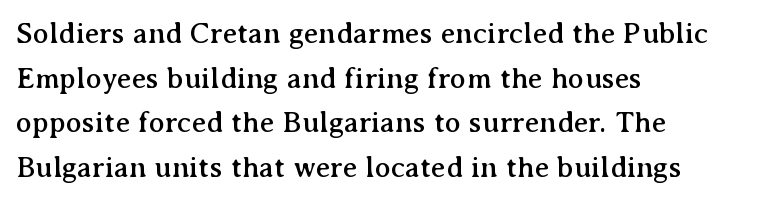
The image shows 30 px serif type, upright; set left-aligned, normal line spacing (1.49x), normal letter spacing, not underlined; medium stroke contrast and a medium x-height.
